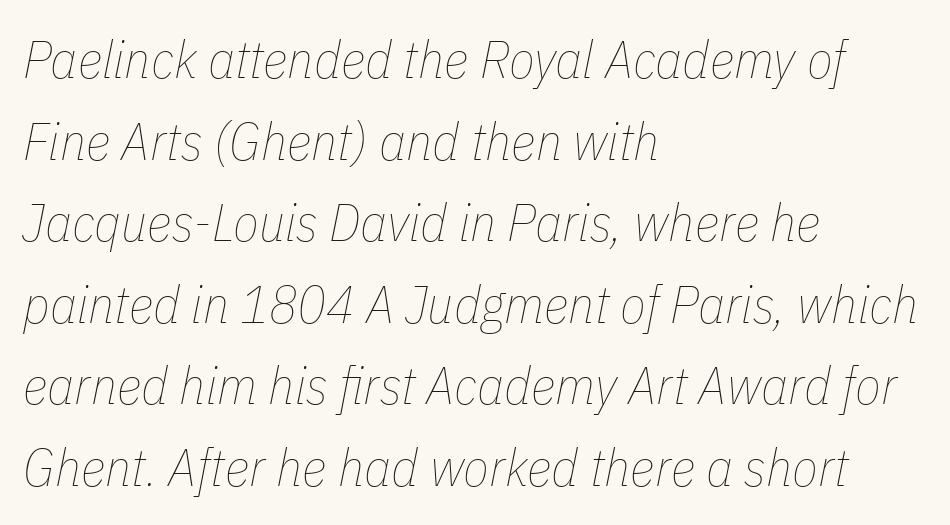
{"italic": "yes", "lean": "right", "slant_degrees": 11, "bold": "no", "weight": "thin", "width": "condensed", "stroke_contrast": "low", "x_height": "medium", "monospaced": "no", "underline": "no", "align": "left", "line_spacing": "normal", "line_spacing_ratio": 1.54, "letter_spacing": "normal", "letter_spacing_em": 0.0, "glyph_px": 53}
